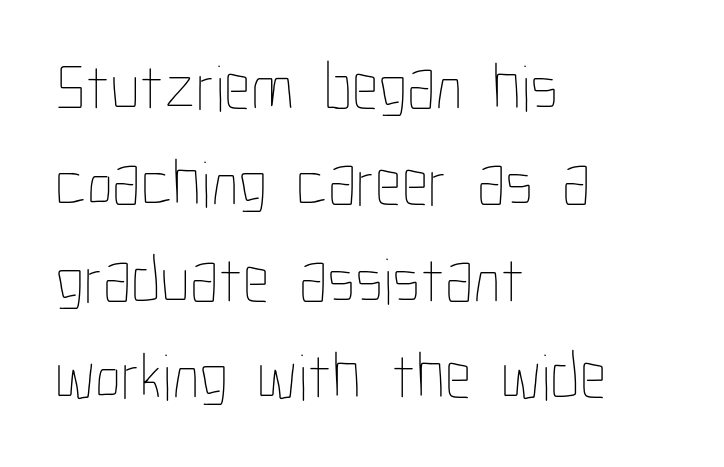
Q: Is the text bold? A: No.
Q: Is the text italic (slanted)? A: No, it is upright.
Q: Is the text underlined? A: No.
Q: How is the paragraph aligned? A: Left-aligned.
Q: Is the spacing between letters normal or unusually wide? A: Normal.
Q: Is the spacing between lines tight, normal or loose? A: Normal.
Q: Width (condensed, normal, or wide)? A: Condensed.
Q: Stroke contrast? A: Low.
Q: x-height? A: Medium.
Q: Monospaced? A: No.
